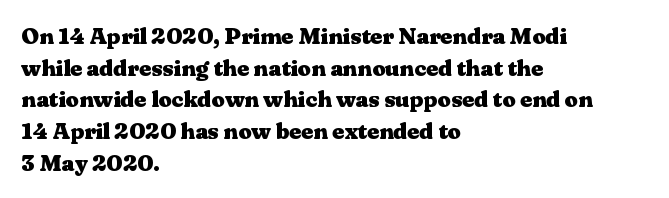
The lines are quadded left. Regular leading. Nothing unusual about the tracking: characters are spaced as the font intends. The font is running at its bold setting. Tall strokes in this sample are plumb rather than angled.
